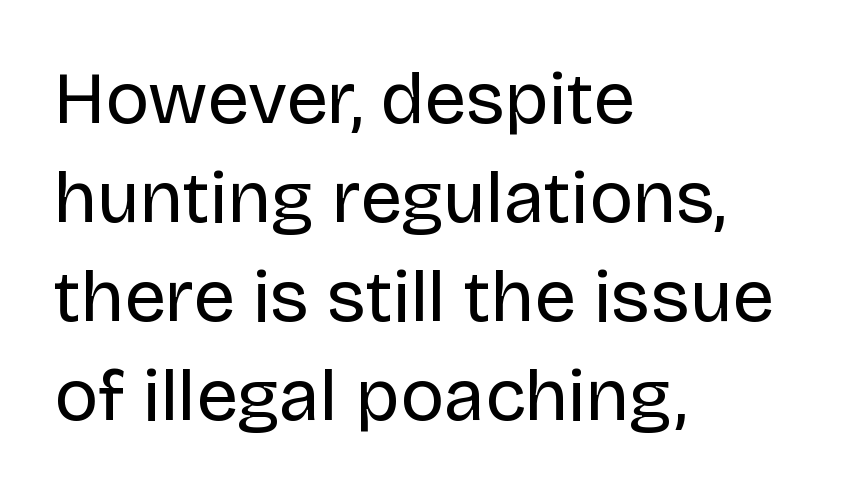
The image shows 74 px regular-weight sans-serif type, upright; set left-aligned, normal line spacing (1.34x), normal letter spacing, not underlined; low stroke contrast and a large x-height.
